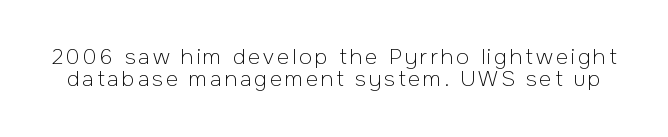
Leading is clearly below the norm, producing a dense column. The axis of the letterforms is exactly vertical. No chunkiness to these letters — they're not bold. Quick note: underline off.
